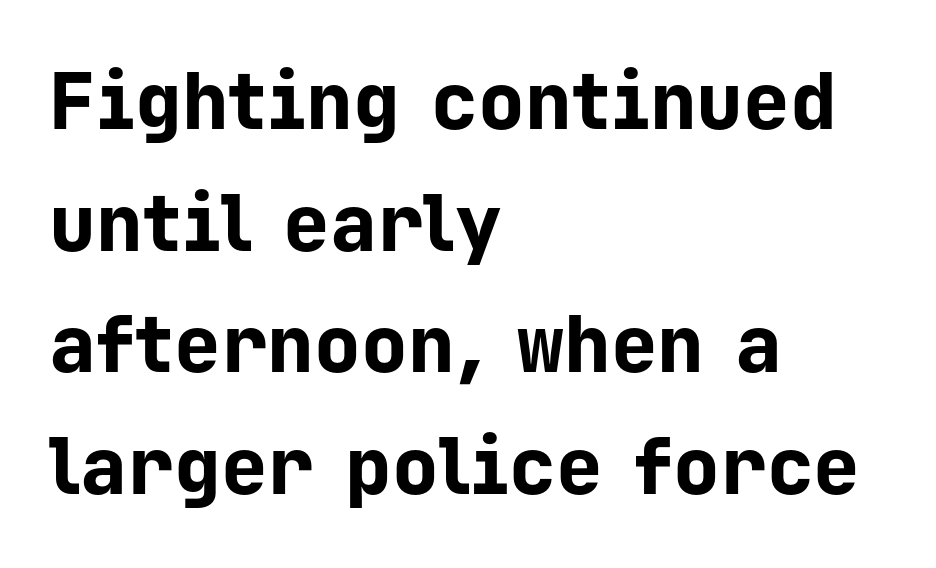
The image shows 78 px bold sans-serif type, upright, monospaced; set left-aligned, normal line spacing (1.56x), normal letter spacing, not underlined; low stroke contrast and a medium x-height.
